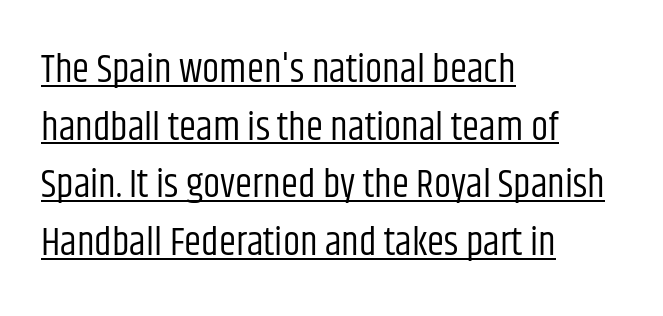
The image shows 39 px regular-weight, condensed sans-serif type, upright; set left-aligned, normal line spacing (1.48x), normal letter spacing, underlined; low stroke contrast and a large x-height.
